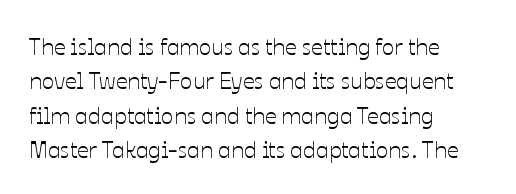
{"italic": "no", "underline": "no", "align": "left", "line_spacing": "normal", "line_spacing_ratio": 1.49, "letter_spacing": "normal", "letter_spacing_em": 0.0, "glyph_px": 23}
